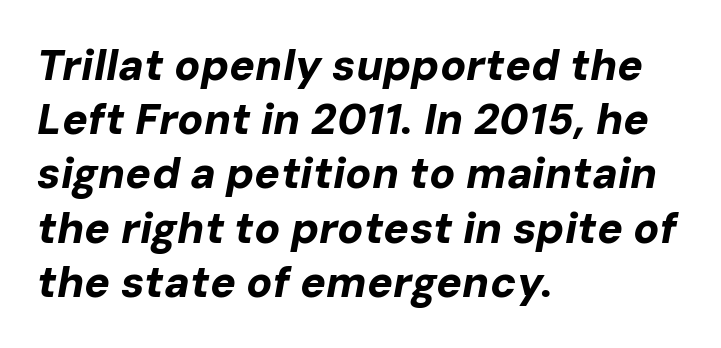
Q: Is the text bold? A: Yes.
Q: Is the text italic (slanted)? A: Yes, it leans right by about 10 degrees.
Q: Is the text underlined? A: No.
Q: How is the paragraph aligned? A: Left-aligned.
Q: Is the spacing between letters normal or unusually wide? A: Normal.
Q: Is the spacing between lines tight, normal or loose? A: Normal.
Q: Width (condensed, normal, or wide)? A: Normal.
Q: Stroke contrast? A: Low.
Q: x-height? A: Medium.
Q: Monospaced? A: No.
